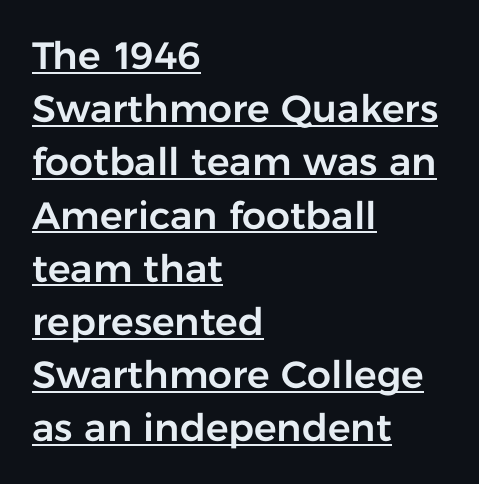
{"serif": "no", "italic": "no", "width": "normal", "stroke_contrast": "low", "x_height": "medium", "monospaced": "no", "underline": "yes", "align": "left", "line_spacing": "normal", "line_spacing_ratio": 1.4, "letter_spacing": "normal", "letter_spacing_em": 0.0, "glyph_px": 38}
